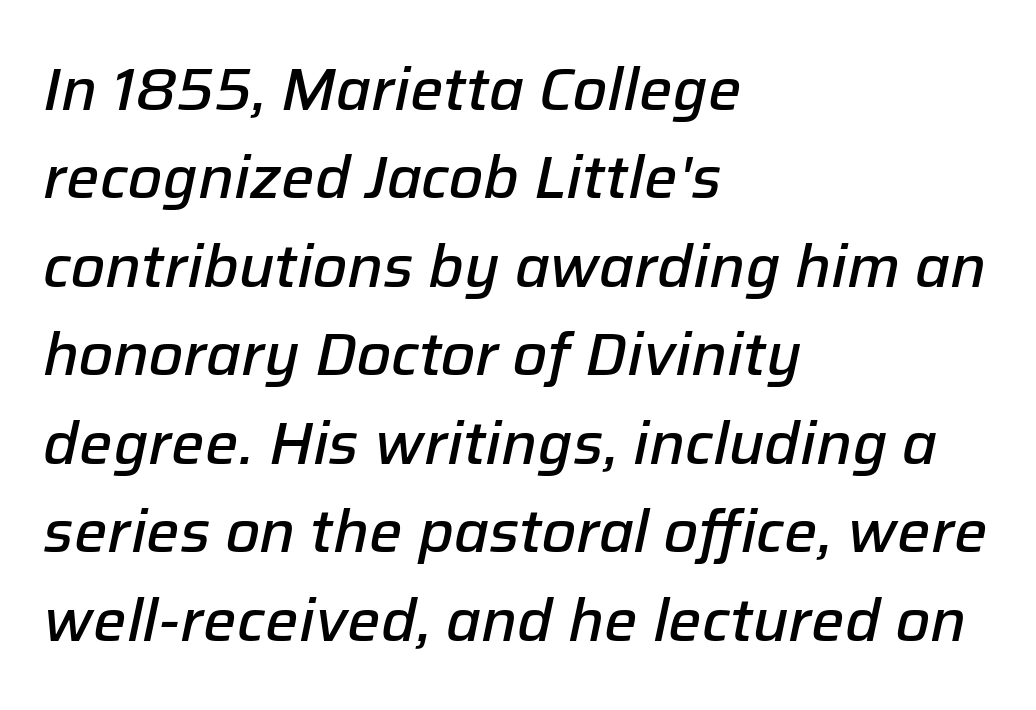
{"italic": "yes", "lean": "right", "slant_degrees": 12, "bold": "semi", "weight": "semibold", "width": "normal", "stroke_contrast": "low", "x_height": "medium", "monospaced": "no", "underline": "no", "align": "left", "line_spacing": "normal", "line_spacing_ratio": 1.5, "letter_spacing": "normal", "letter_spacing_em": 0.0, "glyph_px": 59}
